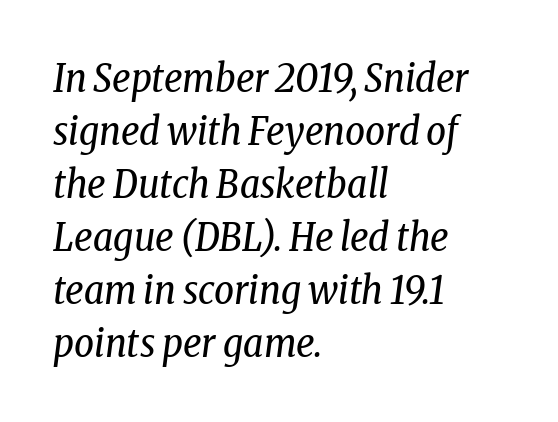
Vertically, the passage feels balanced, rows spaced as you'd expect. A typesetter would call this proportional, since set widths differ per character. Observe the ordinary spacing: letters are neighbours, not strangers. Leftover space on each line is placed entirely after the last word.
